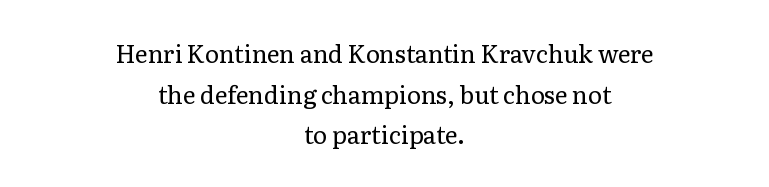
Nope, not italic — everything's standing straight. Students, note that the glyphs here touch the page at normal intervals. A normal amount of white space separates one row of letters from the next. Short and long lines alike share a common midpoint.
